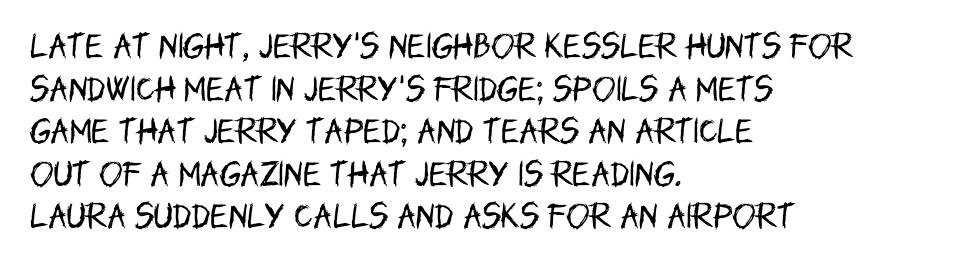
The foot of each line stays bare and open. No feet cap the strokes, marking this as sans-serif type. Quick note: not italic, upright. In CSS terms this would be text-align: left.
